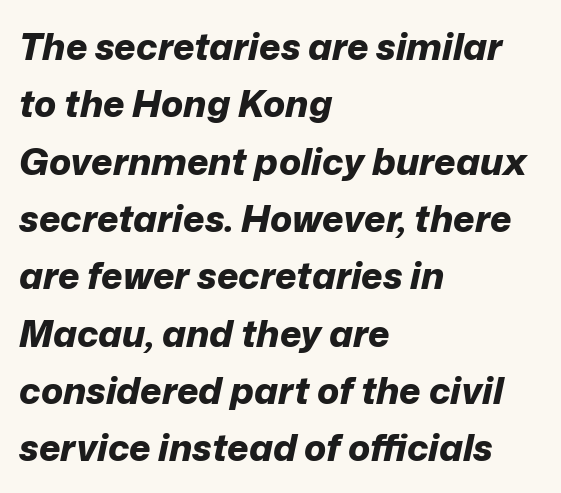
Glance below the letters and you will spot only blank space. Where is the straight margin? On the left. What weight is shown? A full bold with thick strokes. The lines sit at an ordinary, default distance from one another. There is no visible air inserted between adjacent glyphs.
